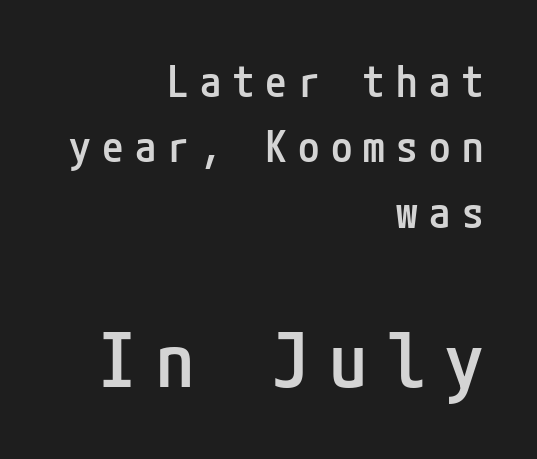
Semibold letterforms, between regular and bold. Is the letter spacing exaggerated? Yes — the characters are pushed far apart. Reading down the block, your eye finds every line finishing at a fixed right position. The rows are spaced the way most documents space them. Are there feet on the stems? There aren't — it's a sans. Compare the two chunks: the lower has the greater cap height.
